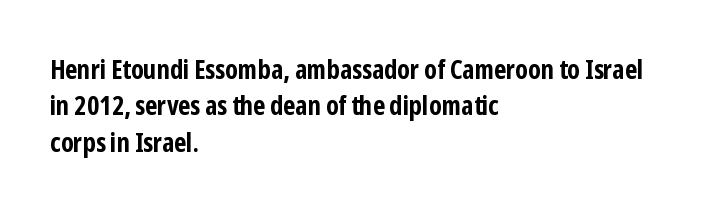
{"italic": "no", "bold": "yes", "underline": "no", "align": "left", "line_spacing": "normal", "line_spacing_ratio": 1.35, "letter_spacing": "normal", "letter_spacing_em": 0.0, "glyph_px": 27}
